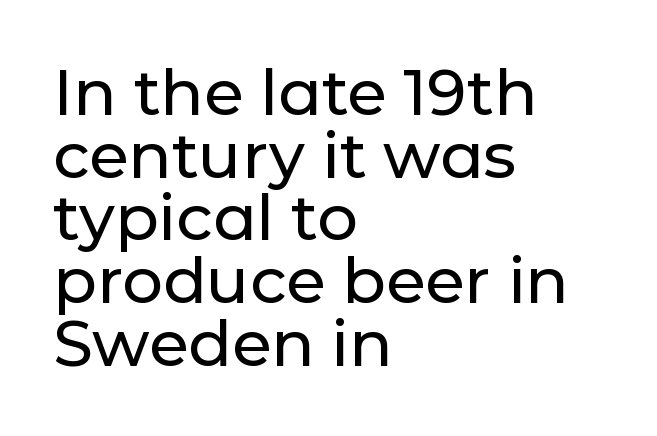
{"serif": "no", "italic": "no", "width": "normal", "stroke_contrast": "low", "x_height": "medium", "monospaced": "no", "underline": "no", "align": "left", "line_spacing": "tight", "line_spacing_ratio": 0.98, "letter_spacing": "normal", "letter_spacing_em": 0.0, "glyph_px": 64}
